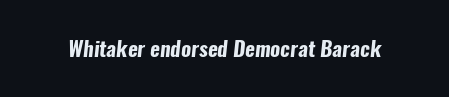
On the weight axis this lands at bold, roughly 700. Spacing between characters is what you'd get straight out of the box. Check under the words: just untouched page.
